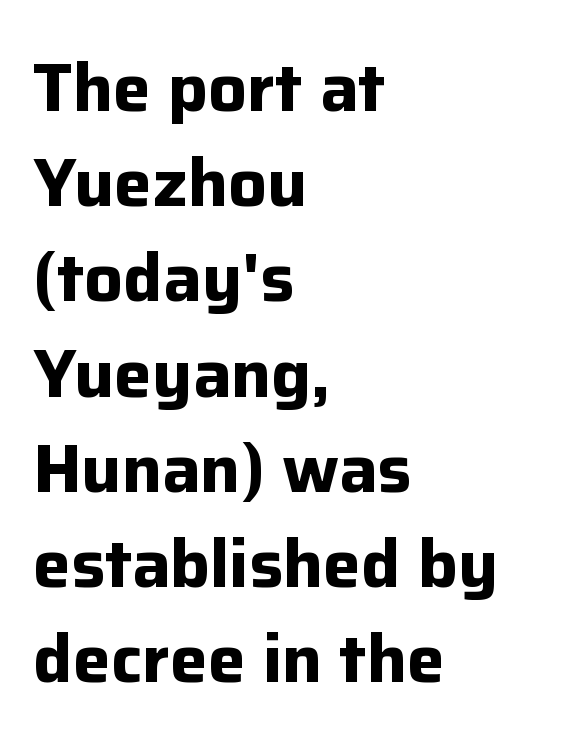
The image shows 68 px bold sans-serif type, upright; set left-aligned, normal line spacing (1.4x), normal letter spacing, not underlined; low stroke contrast and a medium x-height.
